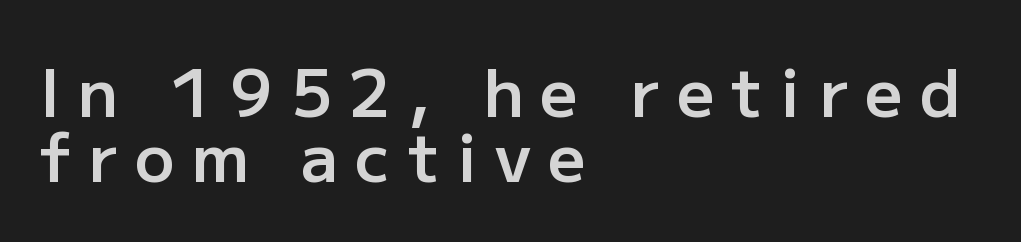
Q: Is the text bold? A: Semi-bold.
Q: Is the text italic (slanted)? A: No, it is upright.
Q: Is the typeface a serif or a sans-serif typeface? A: Sans-serif.
Q: Is the text underlined? A: No.
Q: How is the paragraph aligned? A: Left-aligned.
Q: Is the spacing between letters normal or unusually wide? A: Unusually wide.
Q: Is the spacing between lines tight, normal or loose? A: Tight.
Q: Width (condensed, normal, or wide)? A: Normal.
Q: Stroke contrast? A: Low.
Q: x-height? A: Medium.
Q: Monospaced? A: No.
